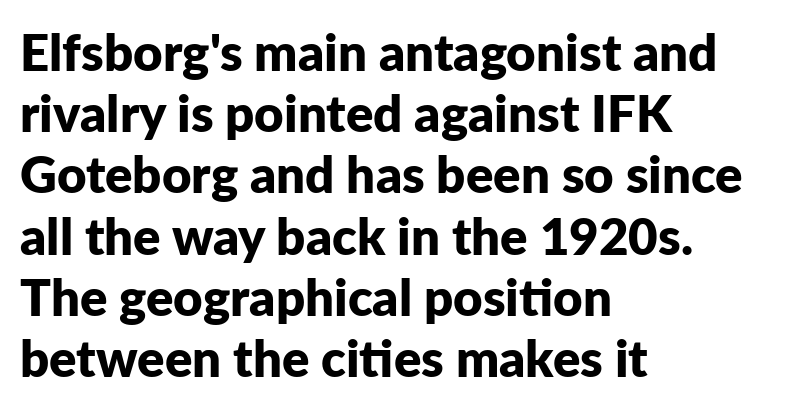
{"serif": "no", "italic": "no", "bold": "yes", "weight": "bold", "width": "normal", "stroke_contrast": "low", "x_height": "medium", "monospaced": "no", "underline": "no", "align": "left", "line_spacing_ratio": 1.2, "letter_spacing": "normal", "letter_spacing_em": 0.0, "glyph_px": 51}
